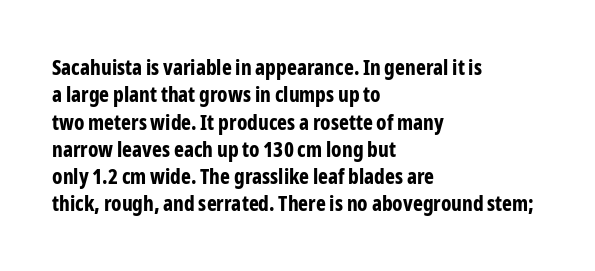
{"italic": "no", "bold": "yes", "underline": "no", "align": "left", "line_spacing": "normal", "line_spacing_ratio": 1.3, "letter_spacing": "normal", "letter_spacing_em": 0.0, "glyph_px": 21}
